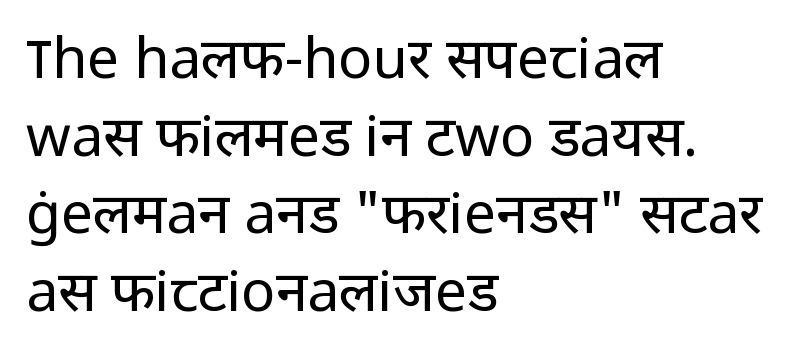
This rendering uses left alignment, leaving the right contour irregular. Each stroke keeps to a modest, everyday thickness or less. Varying glyph widths throughout — classic text-font behaviour. A typesetter would call this leading conventional body-copy spacing.
